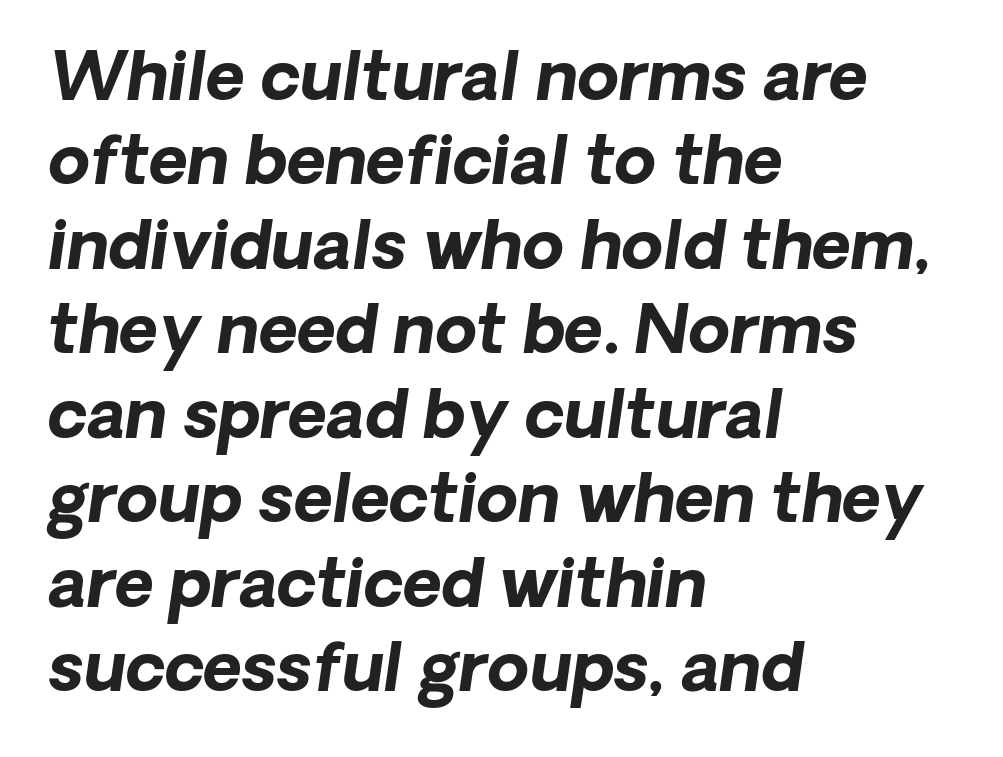
{"serif": "no", "bold": "yes", "weight": "bold", "width": "normal", "stroke_contrast": "low", "x_height": "medium", "monospaced": "no", "underline": "no", "align": "left", "line_spacing": "normal", "line_spacing_ratio": 1.26, "letter_spacing": "normal", "letter_spacing_em": 0.0, "glyph_px": 67}
